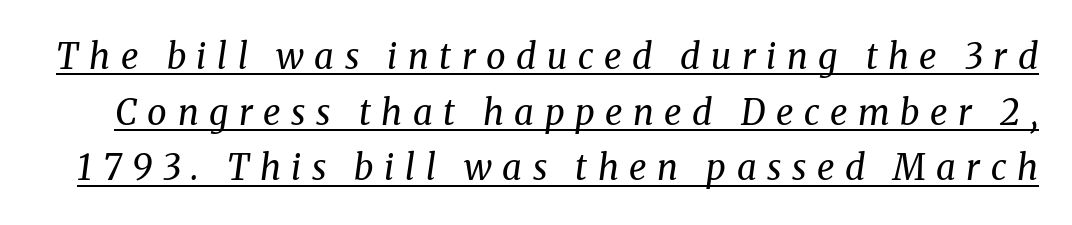
Display-style spreading of the glyphs; the letterfit is very open. Slanted lettering throughout. The face used here is seriffed, in the tradition of book romans. Looks like someone drew a line under every word here. The characters are drawn with everyday or finer stroke widths. These lines are rendered in a variable-pitch font.
